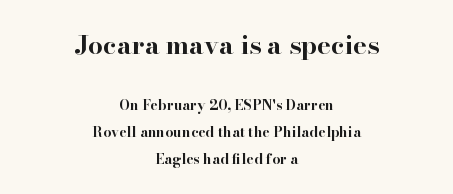
Q: Is the text bold? A: Yes.
Q: Is the text italic (slanted)? A: No, it is upright.
Q: Is the text underlined? A: No.
Q: How is the paragraph aligned? A: Centered.
Q: Is the spacing between letters normal or unusually wide? A: Normal.
Q: Is the spacing between lines tight, normal or loose? A: Loose.
Q: Which block of text is set in a larger size, the first (top) or the second (bottom)? A: The first (top) one.
